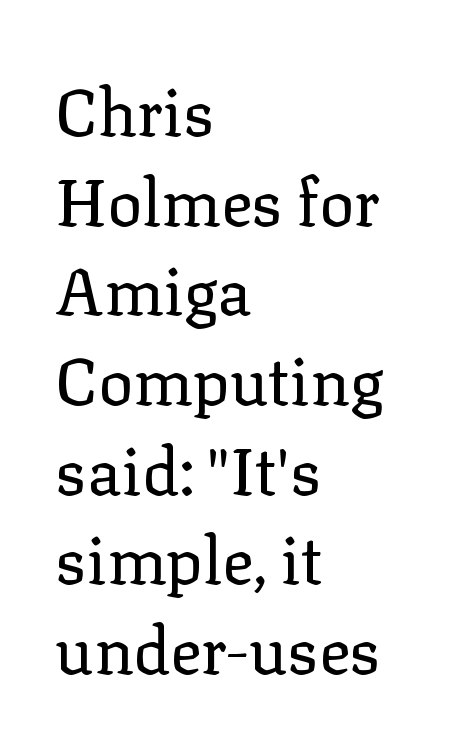
The image shows 65 px regular-weight serif type, upright; set left-aligned, normal line spacing (1.38x), normal letter spacing, not underlined; low stroke contrast and a medium x-height.
